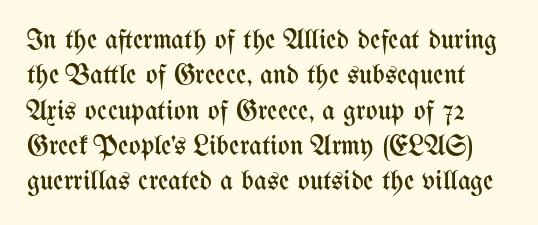
{"italic": "no", "bold": "no", "weight": "regular", "width": "condensed", "stroke_contrast": "medium", "x_height": "medium", "monospaced": "no", "underline": "no", "line_spacing": "normal", "line_spacing_ratio": 1.26, "letter_spacing": "normal", "letter_spacing_em": 0.0, "glyph_px": 28}
